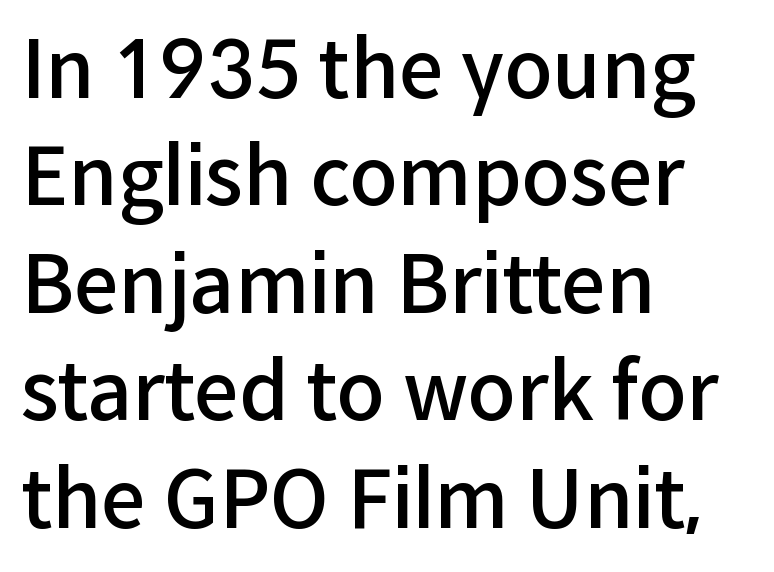
Q: Is the text bold? A: Semi-bold.
Q: Is the text italic (slanted)? A: No, it is upright.
Q: Is the typeface a serif or a sans-serif typeface? A: Sans-serif.
Q: Is the text underlined? A: No.
Q: How is the paragraph aligned? A: Left-aligned.
Q: Is the spacing between letters normal or unusually wide? A: Normal.
Q: Is the spacing between lines tight, normal or loose? A: Normal.
Q: Width (condensed, normal, or wide)? A: Normal.
Q: Stroke contrast? A: Low.
Q: x-height? A: Medium.
Q: Monospaced? A: No.
